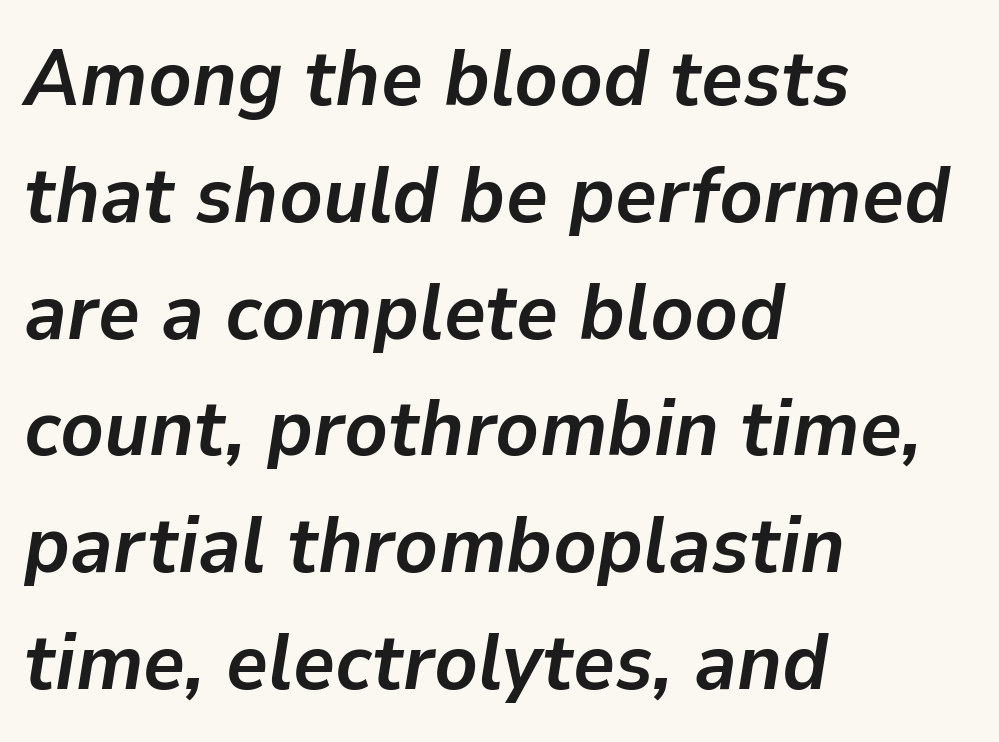
The image shows 80 px semibold type, italic (leaning right); set left-aligned, normal line spacing (1.46x), normal letter spacing, not underlined; low stroke contrast and a medium x-height.
